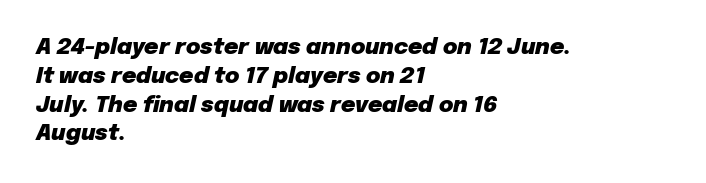
Q: Is the text bold? A: Yes.
Q: Is the text italic (slanted)? A: Yes, it leans right by about 12 degrees.
Q: Is the text underlined? A: No.
Q: How is the paragraph aligned? A: Left-aligned.
Q: Is the spacing between letters normal or unusually wide? A: Normal.
Q: Is the spacing between lines tight, normal or loose? A: Normal.
